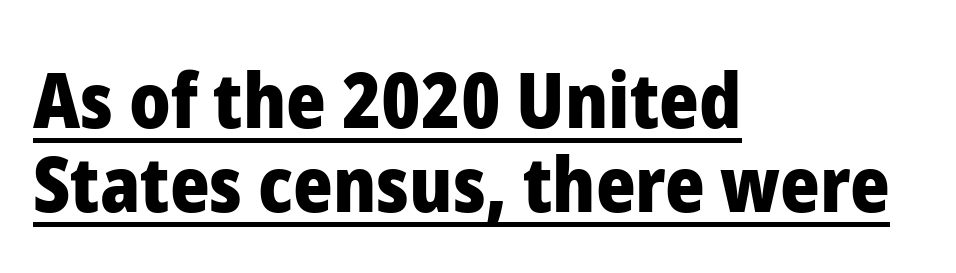
Q: Is the text bold? A: Yes.
Q: Is the text italic (slanted)? A: No, it is upright.
Q: Is the typeface a serif or a sans-serif typeface? A: Sans-serif.
Q: Is the text underlined? A: Yes.
Q: How is the paragraph aligned? A: Left-aligned.
Q: Is the spacing between letters normal or unusually wide? A: Normal.
Q: Is the spacing between lines tight, normal or loose? A: Tight.
Q: Width (condensed, normal, or wide)? A: Normal.
Q: Stroke contrast? A: Low.
Q: x-height? A: Medium.
Q: Monospaced? A: No.
